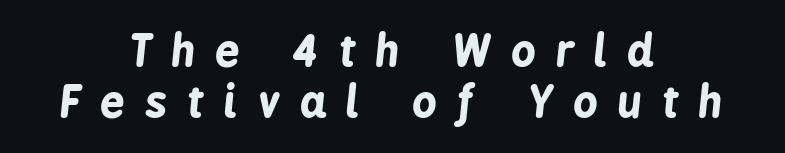
What stands out about the letter spacing? Its width — letters are far apart. Varying glyph widths throughout — classic text-font behaviour. Check under the words: just untouched page. The strokes are fattened all the way to bold. Compared with a flush-left layout, this one balances lines on the center instead. Italic? Definitely — the glyphs are oblique.
